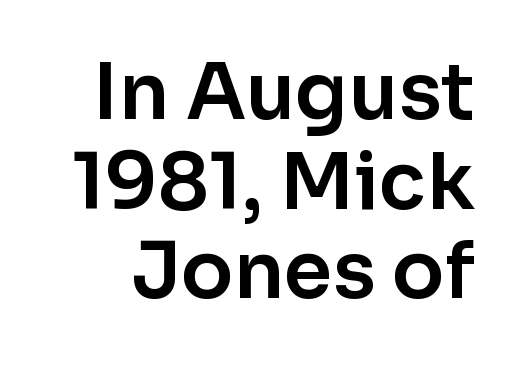
{"serif": "no", "italic": "no", "width": "normal", "stroke_contrast": "low", "x_height": "medium", "monospaced": "no", "underline": "no", "line_spacing": "tight", "line_spacing_ratio": 1.15, "letter_spacing": "normal", "letter_spacing_em": 0.0, "glyph_px": 78}
